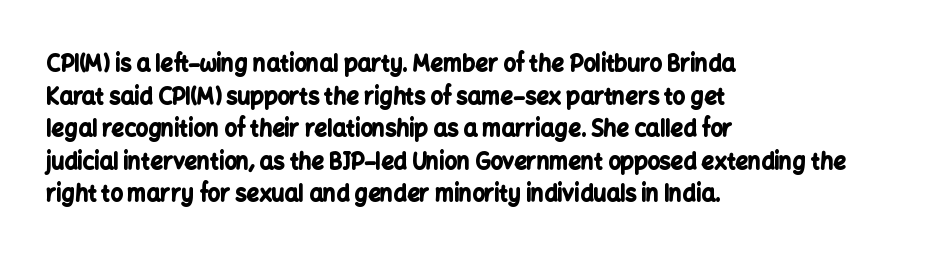
{"italic": "no", "bold": "yes", "underline": "no", "align": "left", "line_spacing": "normal", "line_spacing_ratio": 1.48, "letter_spacing": "normal", "letter_spacing_em": 0.0, "glyph_px": 22}
